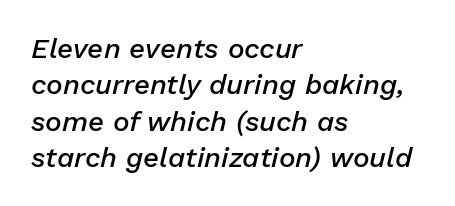
The glyphs have the mass of a demibold cut, below bold. Short note: letters normally spaced. Descenders hang freely into open space. Is there much room between lines? A standard amount, neither cramped nor airy. The face used here is proportionally spaced, like ordinary book or web type.
